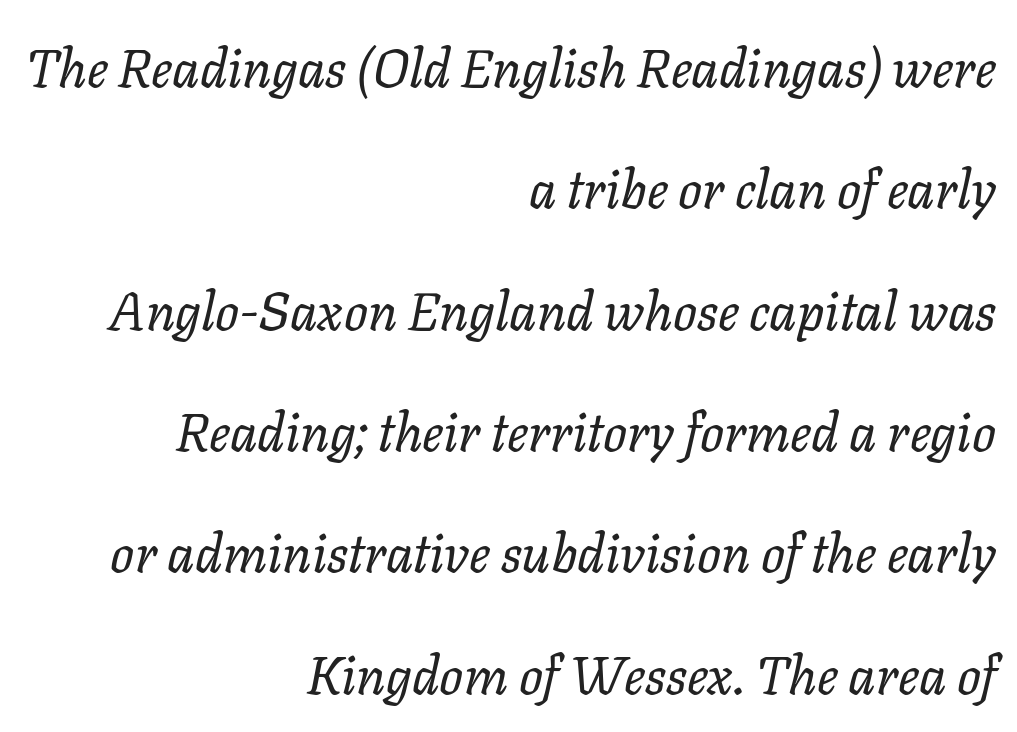
Q: Is the text bold? A: No.
Q: Is the text italic (slanted)? A: Yes, it leans right by about 11 degrees.
Q: Is the text underlined? A: No.
Q: How is the paragraph aligned? A: Right-aligned.
Q: Is the spacing between letters normal or unusually wide? A: Normal.
Q: Is the spacing between lines tight, normal or loose? A: Loose.
Q: Width (condensed, normal, or wide)? A: Normal.
Q: Stroke contrast? A: Low.
Q: x-height? A: Medium.
Q: Monospaced? A: No.
